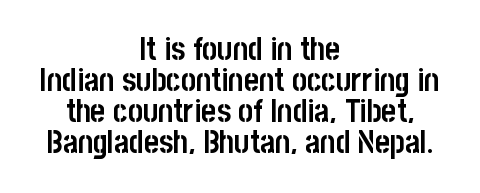
The image shows 32 px semibold, condensed sans-serif type, upright; set centered, tight line spacing (0.97x), normal letter spacing, not underlined; low stroke contrast and a large x-height.
